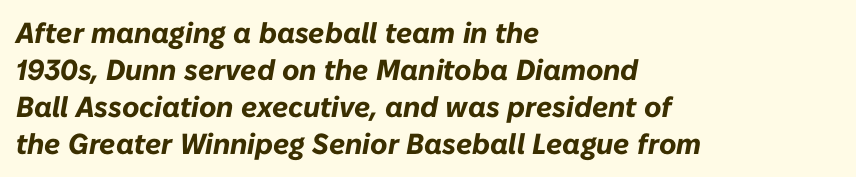
Summary of weight: heavy, a full bold. Designer's note — italics engaged. Spacing verdict: proportional, widths tailored to each character. The letters sit at their default tracking, neither squeezed nor spread. Summary of vertical rhythm: regular, with standard interline spacing. The gap between lines stays unmarked.
